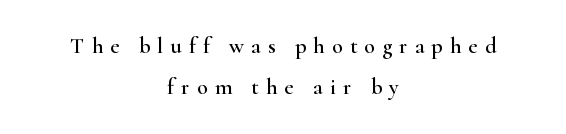
The image shows 22 px text type, upright; set centered, line spacing 1.88x, unusually wide letter spacing (+0.33 em), not underlined.
